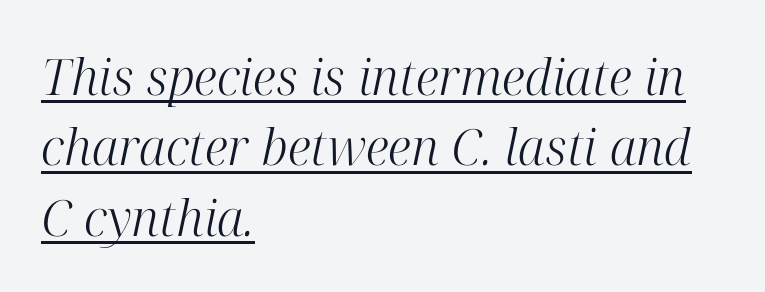
{"serif": "yes", "italic": "yes", "lean": "right", "slant_degrees": 12, "bold": "no", "weight": "light", "width": "normal", "stroke_contrast": "high", "x_height": "medium", "monospaced": "no", "underline": "yes", "align": "left", "line_spacing": "normal", "line_spacing_ratio": 1.41, "letter_spacing": "normal", "letter_spacing_em": 0.0, "glyph_px": 50}
